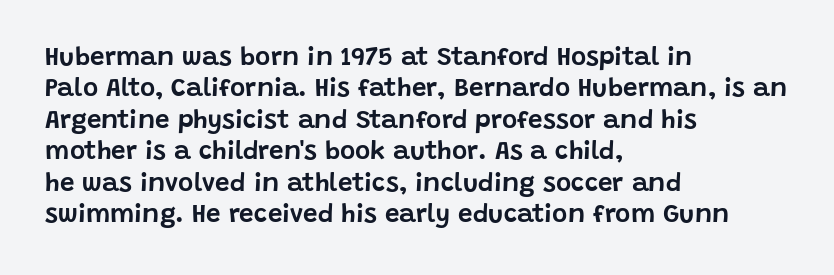
{"italic": "no", "underline": "no", "align": "left", "line_spacing_ratio": 1.21, "letter_spacing": "normal", "letter_spacing_em": 0.0, "glyph_px": 26}
